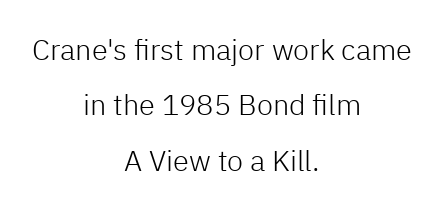
Q: Is the text bold? A: No.
Q: Is the text italic (slanted)? A: No, it is upright.
Q: Is the typeface a serif or a sans-serif typeface? A: Sans-serif.
Q: Is the text underlined? A: No.
Q: How is the paragraph aligned? A: Centered.
Q: Is the spacing between letters normal or unusually wide? A: Normal.
Q: Is the spacing between lines tight, normal or loose? A: Loose.
Q: Width (condensed, normal, or wide)? A: Normal.
Q: Stroke contrast? A: Low.
Q: x-height? A: Medium.
Q: Monospaced? A: No.
